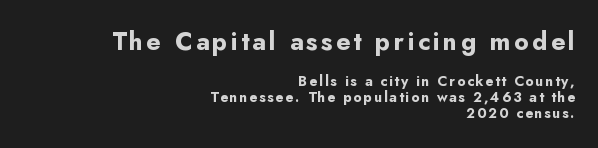
Q: Is the text bold? A: Yes.
Q: Is the text italic (slanted)? A: No, it is upright.
Q: Is the text underlined? A: No.
Q: How is the paragraph aligned? A: Right-aligned.
Q: Is the spacing between lines tight, normal or loose? A: Tight.
Q: Which block of text is set in a larger size, the first (top) or the second (bottom)? A: The first (top) one.
